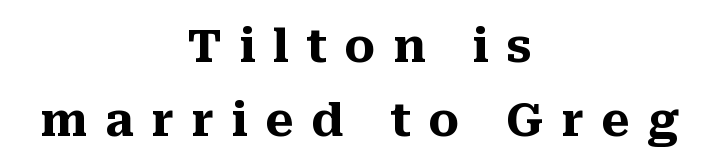
Q: Is the text bold? A: Yes.
Q: Is the text italic (slanted)? A: No, it is upright.
Q: Is the typeface a serif or a sans-serif typeface? A: Serif.
Q: Is the text underlined? A: No.
Q: How is the paragraph aligned? A: Centered.
Q: Is the spacing between letters normal or unusually wide? A: Unusually wide.
Q: Is the spacing between lines tight, normal or loose? A: Normal.
Q: Width (condensed, normal, or wide)? A: Normal.
Q: Stroke contrast? A: Medium.
Q: x-height? A: Medium.
Q: Monospaced? A: No.
